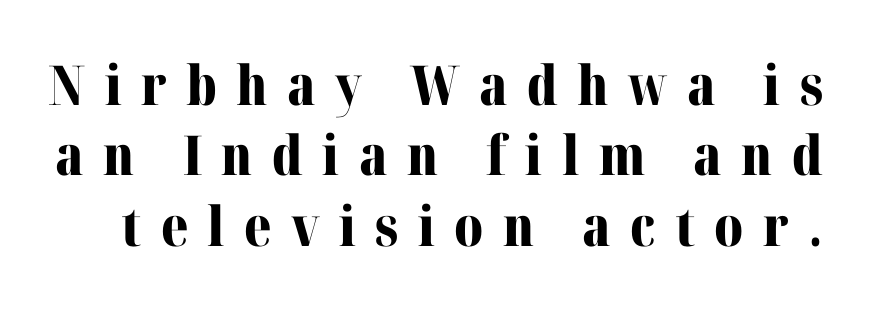
Q: Is the text bold? A: Yes.
Q: Is the text italic (slanted)? A: No, it is upright.
Q: Is the typeface a serif or a sans-serif typeface? A: Serif.
Q: Is the text underlined? A: No.
Q: Is the spacing between letters normal or unusually wide? A: Unusually wide.
Q: Is the spacing between lines tight, normal or loose? A: Normal.
Q: Width (condensed, normal, or wide)? A: Normal.
Q: Stroke contrast? A: Medium.
Q: x-height? A: Medium.
Q: Monospaced? A: No.
